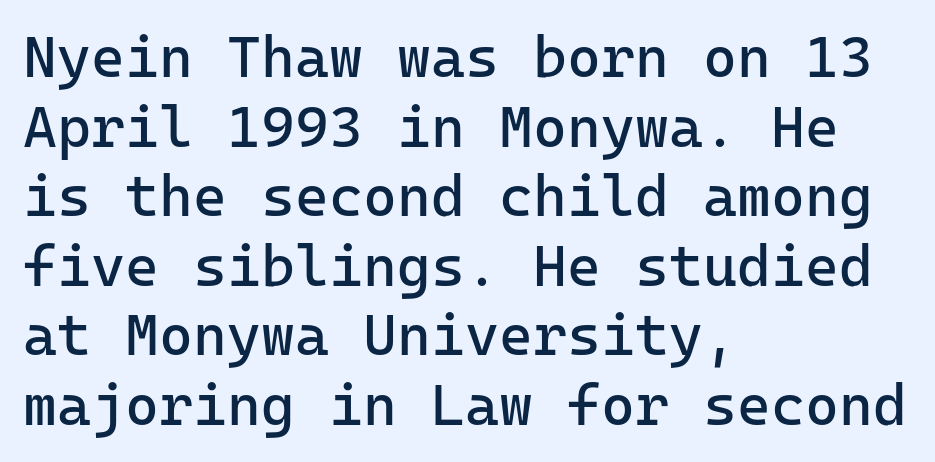
Q: Is the text bold? A: No.
Q: Is the text italic (slanted)? A: No, it is upright.
Q: Is the typeface a serif or a sans-serif typeface? A: Sans-serif.
Q: Is the text underlined? A: No.
Q: How is the paragraph aligned? A: Left-aligned.
Q: Is the spacing between letters normal or unusually wide? A: Normal.
Q: Width (condensed, normal, or wide)? A: Normal.
Q: Stroke contrast? A: Low.
Q: x-height? A: Medium.
